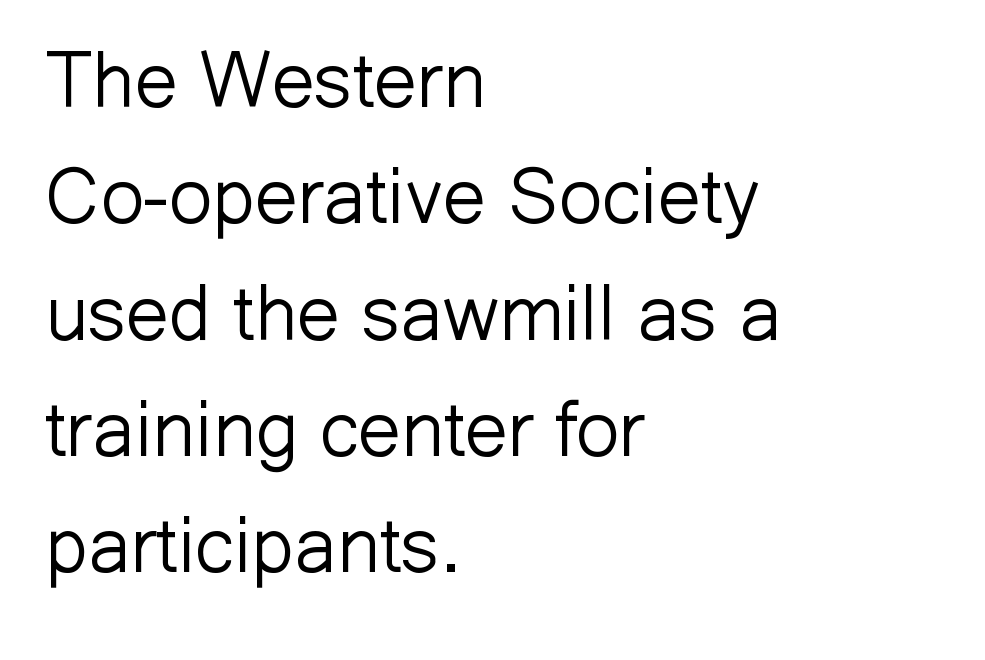
Posture: vertical. Typographically, this falls in the sans-serif category. Typeset ragged right — the left edge is the straight one. This reads as an unemphasized weight, regular at the heaviest. The tracking reads as untouched default to a designer's eye.
